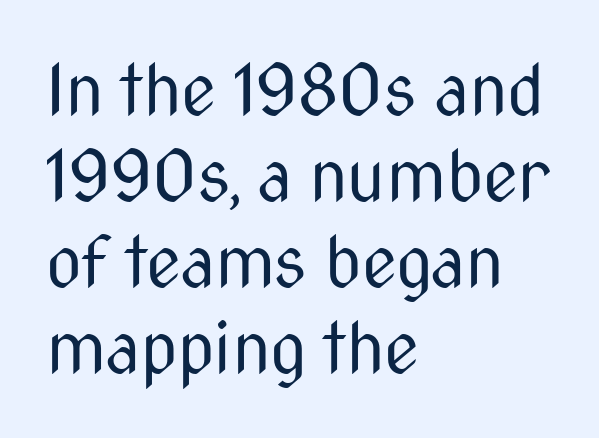
Q: Is the text bold? A: No.
Q: Is the text italic (slanted)? A: No, it is upright.
Q: Is the typeface a serif or a sans-serif typeface? A: Sans-serif.
Q: Is the text underlined? A: No.
Q: How is the paragraph aligned? A: Left-aligned.
Q: Is the spacing between letters normal or unusually wide? A: Normal.
Q: Width (condensed, normal, or wide)? A: Condensed.
Q: Stroke contrast? A: Medium.
Q: x-height? A: Medium.
Q: Monospaced? A: No.
